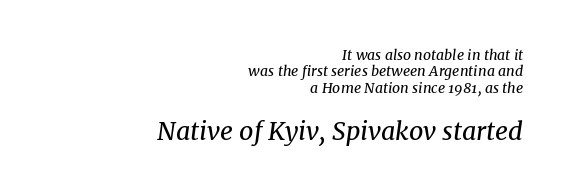
The image shows 25 px text type, italic (leaning right); set right-aligned, line spacing 1.17x, normal letter spacing, not underlined; the second (bottom) block is 1.79x larger.
